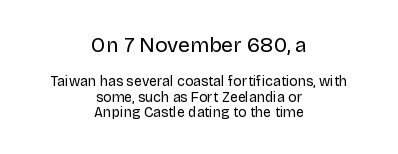
{"italic": "no", "bold": "no", "underline": "no", "align": "center", "line_spacing": "tight", "line_spacing_ratio": 1.11, "letter_spacing": "normal", "letter_spacing_em": 0.0, "larger_block": "first", "size_ratio": 1.5, "glyph_px": 21}
